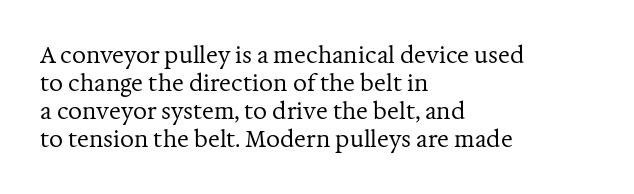
Normally led — the rows are evenly, conventionally spaced. Underlining? Definitely not there. The axis of the letterforms is exactly vertical. The passage is arranged the way most books set body copy — flush left. Default kerning and tracking; the words read as compact shapes.
